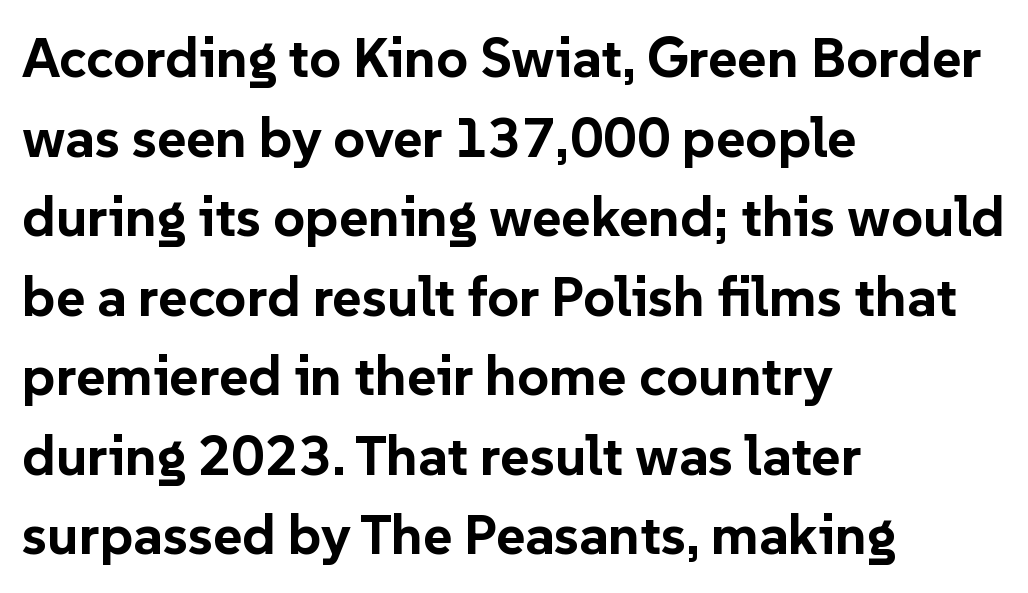
{"serif": "no", "italic": "no", "bold": "yes", "weight": "bold", "width": "normal", "stroke_contrast": "low", "x_height": "medium", "monospaced": "no", "underline": "no", "align": "left", "line_spacing": "normal", "line_spacing_ratio": 1.42, "letter_spacing": "normal", "letter_spacing_em": 0.0, "glyph_px": 56}
